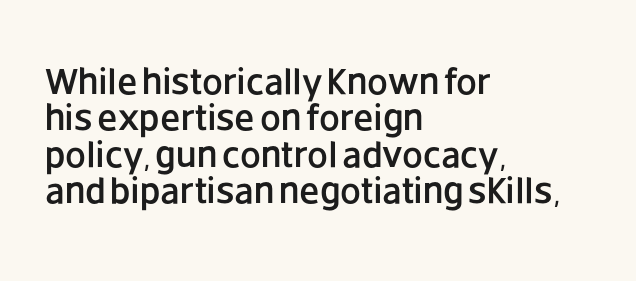
{"serif": "no", "italic": "no", "width": "normal", "stroke_contrast": "low", "x_height": "large", "monospaced": "no", "underline": "no", "align": "left", "line_spacing": "tight", "line_spacing_ratio": 0.98, "letter_spacing": "normal", "letter_spacing_em": 0.0, "glyph_px": 37}
